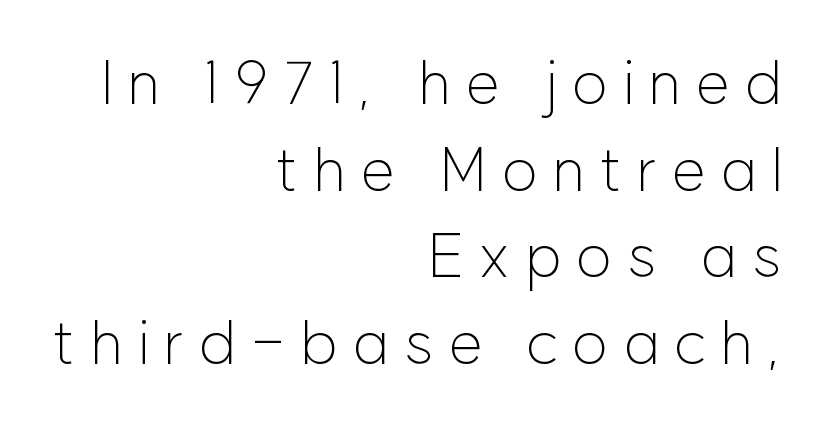
Q: Is the text bold? A: No.
Q: Is the text italic (slanted)? A: No, it is upright.
Q: Is the typeface a serif or a sans-serif typeface? A: Sans-serif.
Q: Is the text underlined? A: No.
Q: How is the paragraph aligned? A: Right-aligned.
Q: Is the spacing between letters normal or unusually wide? A: Unusually wide.
Q: Is the spacing between lines tight, normal or loose? A: Normal.
Q: Width (condensed, normal, or wide)? A: Normal.
Q: Stroke contrast? A: Low.
Q: x-height? A: Medium.
Q: Monospaced? A: No.
